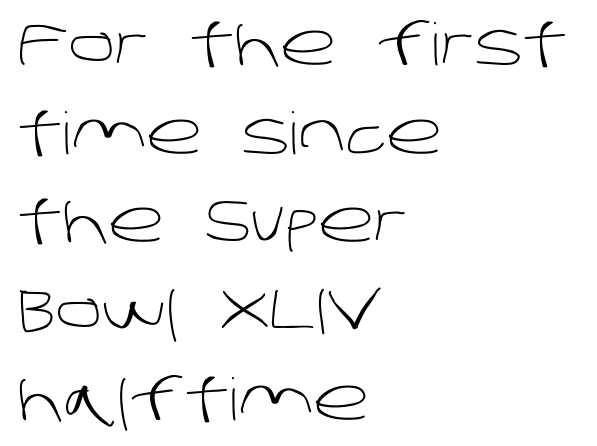
{"serif": "no", "bold": "no", "weight": "light", "width": "normal", "stroke_contrast": "low", "x_height": "large", "monospaced": "no", "underline": "no", "align": "left", "line_spacing": "normal", "line_spacing_ratio": 1.53, "letter_spacing": "normal", "letter_spacing_em": 0.0, "glyph_px": 58}
